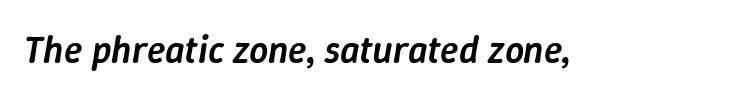
Q: Is the text bold? A: Semi-bold.
Q: Is the text italic (slanted)? A: Yes, it leans right by about 9 degrees.
Q: Is the text underlined? A: No.
Q: Is the spacing between letters normal or unusually wide? A: Normal.
Q: Width (condensed, normal, or wide)? A: Normal.
Q: Stroke contrast? A: Low.
Q: x-height? A: Medium.
Q: Monospaced? A: No.
